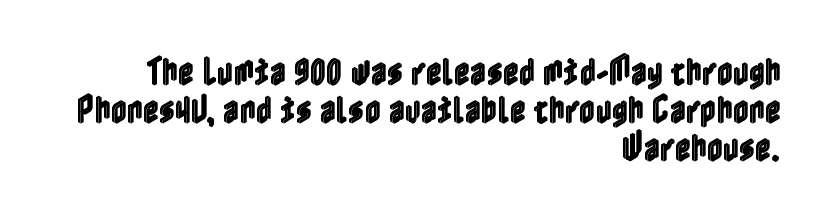
No extra tracking has been applied to these lines. Each line ends at the same right margin while the left side varies. Tall strokes in this sample are plumb rather than angled. Bare-footed words on every line.
